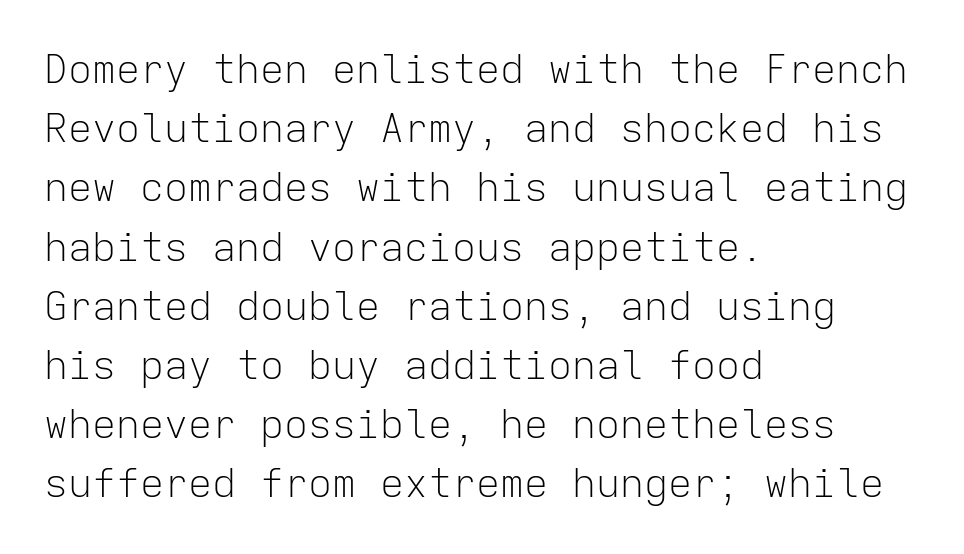
Letters rest on an invisible, unmarked baseline. Fixed-width glyphs throughout — classic coding-font behaviour. The line-height multiplier appears to be the usual default. Examine the stroke ends and you'll find no serifs.
